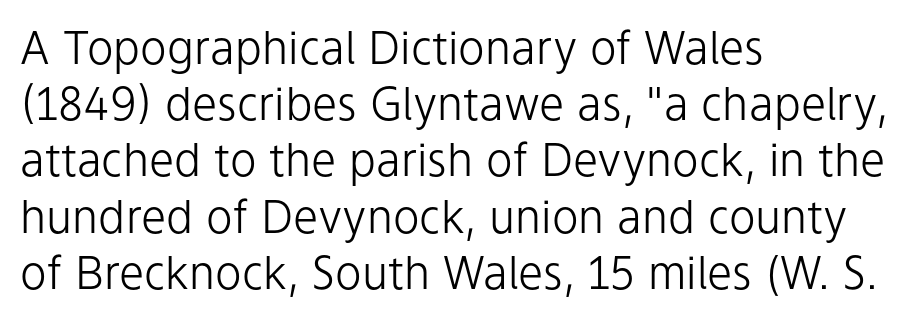
The words here are not underlined. Each word holds together tightly as a unit, with standard inter-letter gaps. A typesetter would call this proportional, since set widths differ per character. Rendered with straight, roman letterforms. The lines are quadded left. Note: no serifs on the glyphs.
